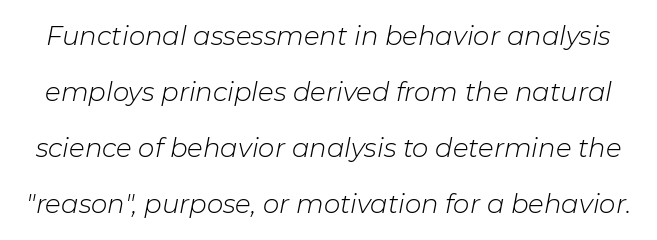
The image shows 26 px text type, italic (leaning right); set loose line spacing (2.16x), normal letter spacing, not underlined.
